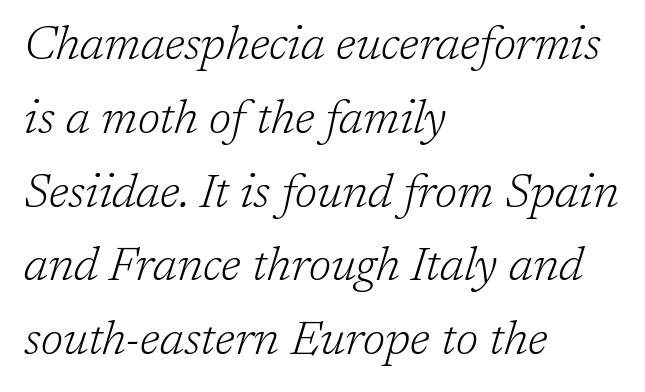
Q: Is the text bold? A: No.
Q: Is the text italic (slanted)? A: Yes, it leans right by about 17 degrees.
Q: Is the typeface a serif or a sans-serif typeface? A: Serif.
Q: Is the text underlined? A: No.
Q: How is the paragraph aligned? A: Left-aligned.
Q: Is the spacing between letters normal or unusually wide? A: Normal.
Q: Is the spacing between lines tight, normal or loose? A: Normal.
Q: Width (condensed, normal, or wide)? A: Normal.
Q: Stroke contrast? A: Low.
Q: x-height? A: Medium.
Q: Monospaced? A: No.
